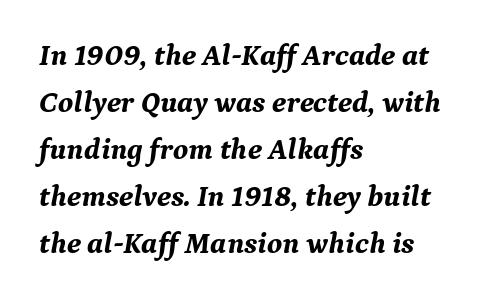
Q: Is the text bold? A: Yes.
Q: Is the text italic (slanted)? A: Yes, it leans right by about 9 degrees.
Q: Is the typeface a serif or a sans-serif typeface? A: Serif.
Q: Is the text underlined? A: No.
Q: How is the paragraph aligned? A: Left-aligned.
Q: Is the spacing between letters normal or unusually wide? A: Normal.
Q: Is the spacing between lines tight, normal or loose? A: Normal.
Q: Width (condensed, normal, or wide)? A: Normal.
Q: Stroke contrast? A: Medium.
Q: x-height? A: Medium.
Q: Monospaced? A: No.
